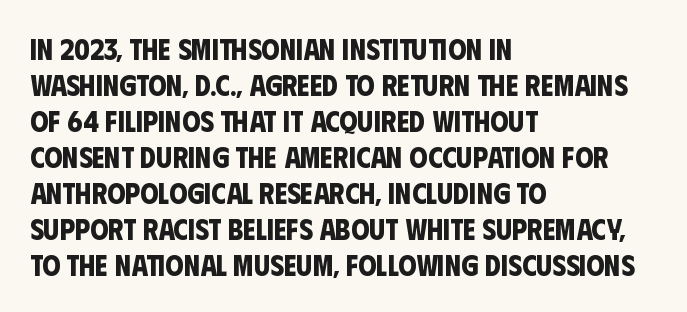
The image shows 29 px bold, condensed sans-serif type; set left-aligned, line spacing 1.24x, normal letter spacing, not underlined; low stroke contrast and a large x-height.
